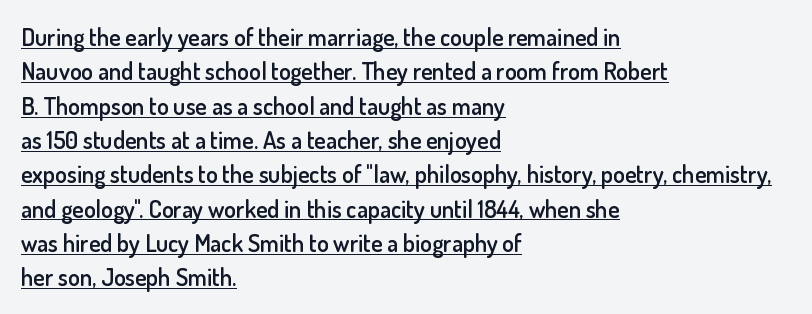
Q: Is the text bold? A: Semi-bold.
Q: Is the text italic (slanted)? A: No, it is upright.
Q: Is the text underlined? A: Yes.
Q: How is the paragraph aligned? A: Left-aligned.
Q: Is the spacing between letters normal or unusually wide? A: Normal.
Q: Is the spacing between lines tight, normal or loose? A: Normal.
